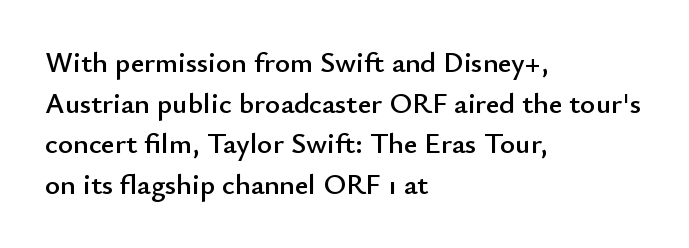
Q: Is the text italic (slanted)? A: No, it is upright.
Q: Is the typeface a serif or a sans-serif typeface? A: Sans-serif.
Q: Is the text underlined? A: No.
Q: How is the paragraph aligned? A: Left-aligned.
Q: Is the spacing between letters normal or unusually wide? A: Normal.
Q: Is the spacing between lines tight, normal or loose? A: Normal.
Q: Width (condensed, normal, or wide)? A: Normal.
Q: Stroke contrast? A: Low.
Q: x-height? A: Small.
Q: Monospaced? A: No.
